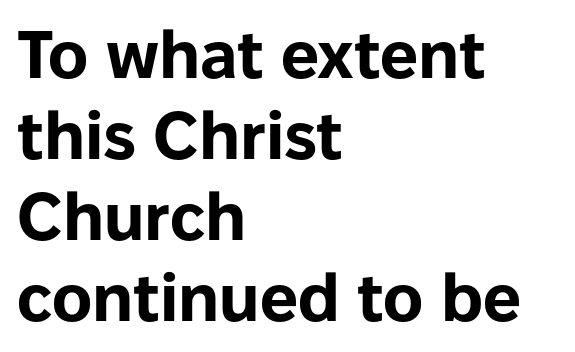
{"serif": "no", "italic": "no", "bold": "yes", "weight": "bold", "width": "normal", "stroke_contrast": "low", "x_height": "medium", "monospaced": "no", "underline": "no", "align": "left", "line_spacing_ratio": 1.21, "letter_spacing": "normal", "letter_spacing_em": 0.0, "glyph_px": 67}
